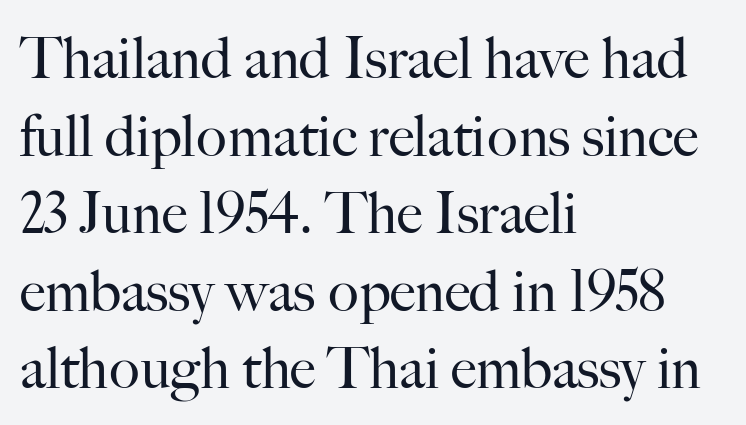
{"serif": "yes", "italic": "no", "bold": "no", "weight": "regular", "width": "normal", "stroke_contrast": "high", "x_height": "small", "monospaced": "no", "underline": "no", "align": "left", "line_spacing": "normal", "line_spacing_ratio": 1.36, "letter_spacing": "normal", "letter_spacing_em": 0.0, "glyph_px": 57}
